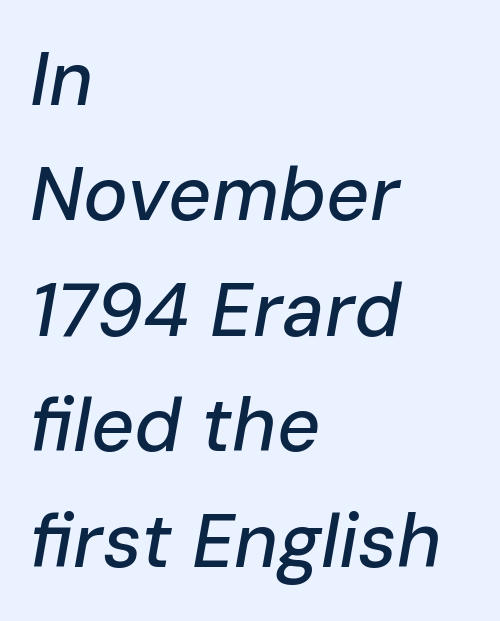
{"italic": "yes", "lean": "right", "slant_degrees": 10, "width": "normal", "stroke_contrast": "low", "x_height": "medium", "monospaced": "no", "underline": "no", "align": "left", "line_spacing": "normal", "line_spacing_ratio": 1.54, "letter_spacing": "normal", "letter_spacing_em": 0.0, "glyph_px": 75}
